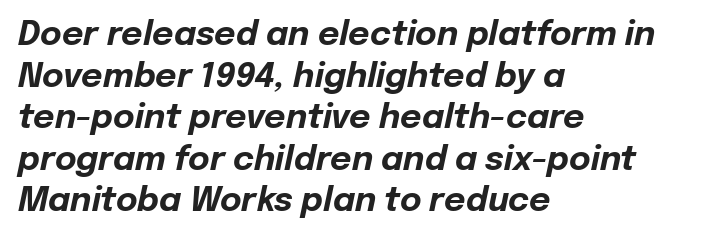
The image shows 33 px bold type, italic (leaning right); set left-aligned, normal line spacing (1.26x), normal letter spacing, not underlined; low stroke contrast and a medium x-height.
